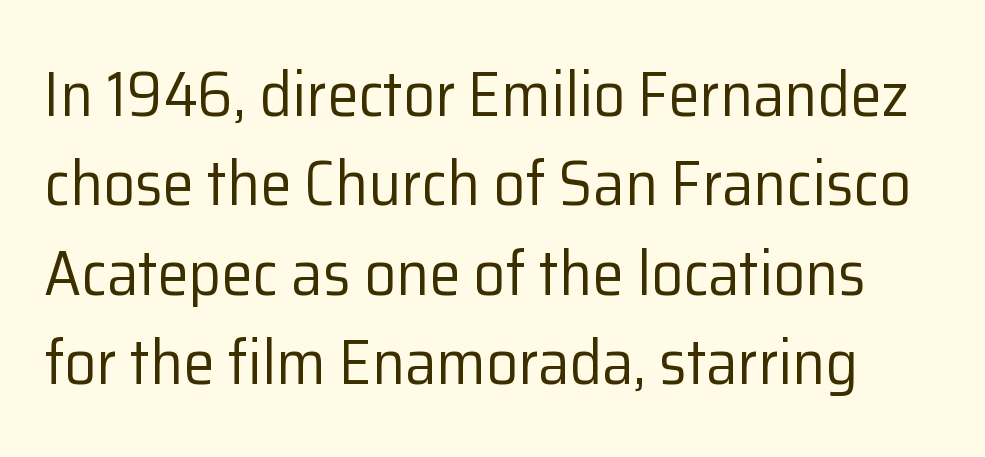
The words here are not underlined. The passage shown stacks its lines at a standard gap. Classification — sans serif. These lines keep a tight, regular rhythm from letter to letter.
